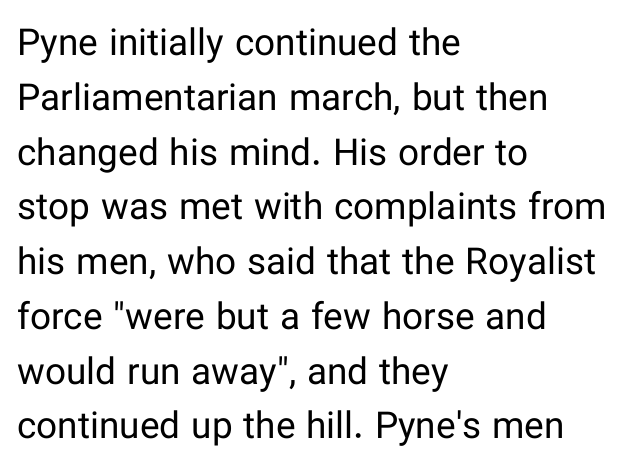
This sample has the flowing, uneven cadence of proportional lettering. Classification — sans serif. Is the type heavy? It reads as light-to-regular instead. Is the letter spacing exaggerated? No — it looks like the ordinary default. Ordinary non-slanted type is in use. Each row of text sits above clean, open space.
